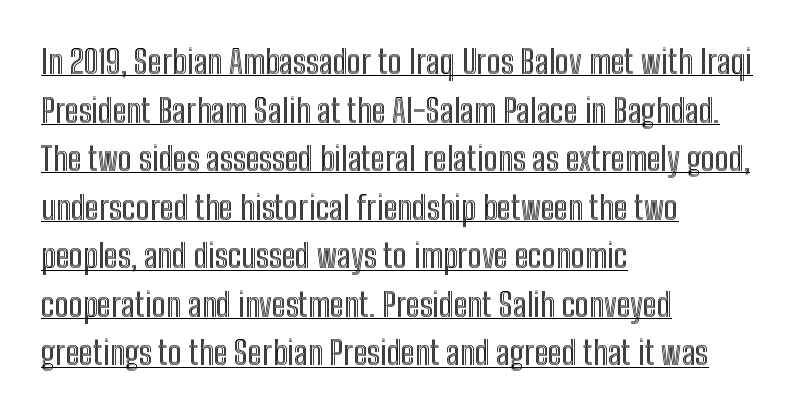
The image shows 33 px condensed type, upright; set left-aligned, normal line spacing (1.47x), normal letter spacing, underlined; a medium x-height.
